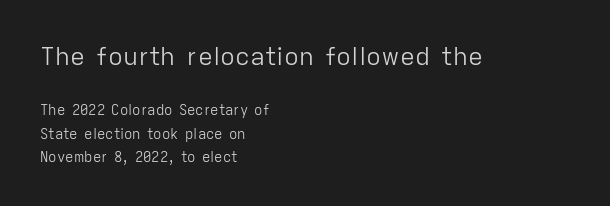
The image shows 25 px text type, upright; set left-aligned, normal line spacing (1.66x), normal letter spacing, not underlined; the first (top) block is 1.79x larger.
